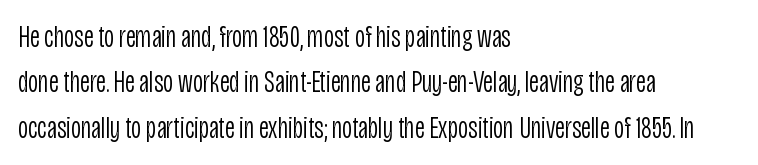
The image shows 31 px light, condensed sans-serif type, upright; set left-aligned, normal line spacing (1.46x), normal letter spacing, not underlined; low stroke contrast and a large x-height.
